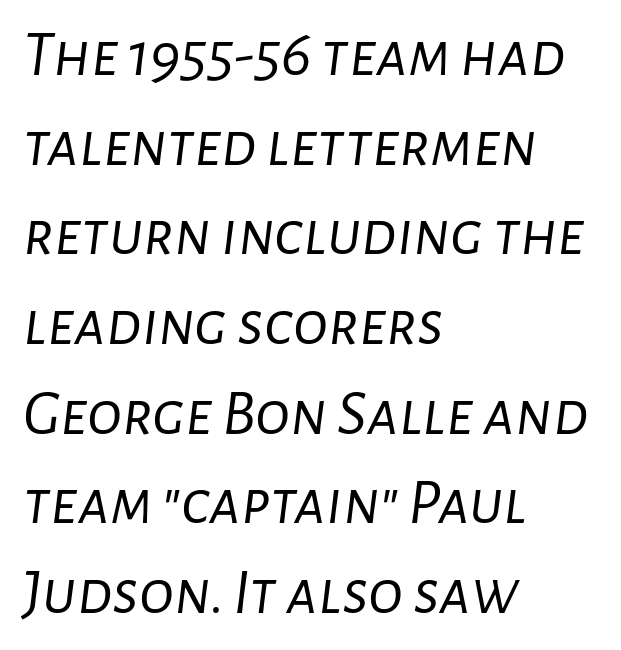
The image shows 65 px light type, italic (leaning right); set left-aligned, normal line spacing (1.38x), normal letter spacing, not underlined; low stroke contrast and a medium x-height.
